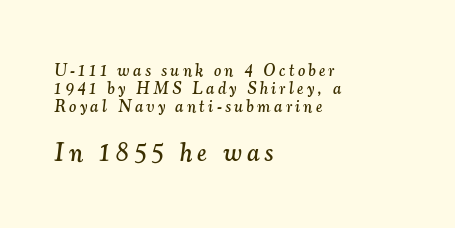
Nobody drew a line under any word here. The second block has been scaled up relative to the first. Rows of type sit shoulder to shoulder in the vertical direction. Designer's note — italics engaged.
